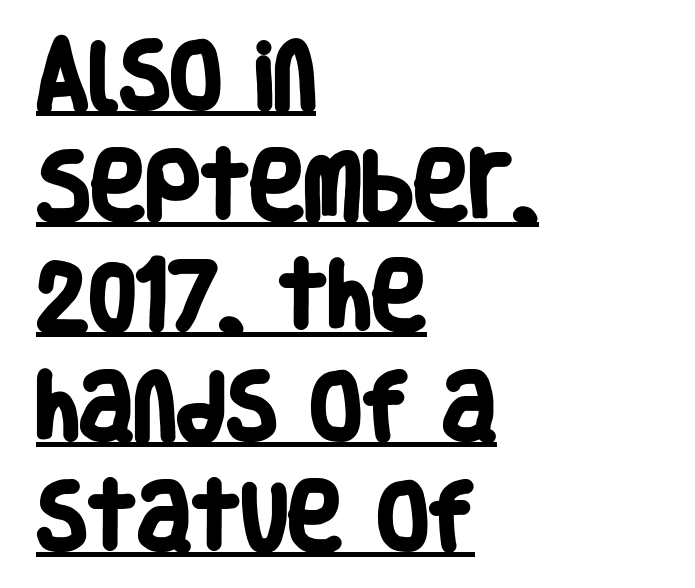
Q: Is the text bold? A: Yes.
Q: Is the typeface a serif or a sans-serif typeface? A: Sans-serif.
Q: Is the text underlined? A: Yes.
Q: How is the paragraph aligned? A: Left-aligned.
Q: Is the spacing between letters normal or unusually wide? A: Normal.
Q: Is the spacing between lines tight, normal or loose? A: Normal.
Q: Width (condensed, normal, or wide)? A: Condensed.
Q: Stroke contrast? A: Low.
Q: x-height? A: Large.
Q: Monospaced? A: No.
